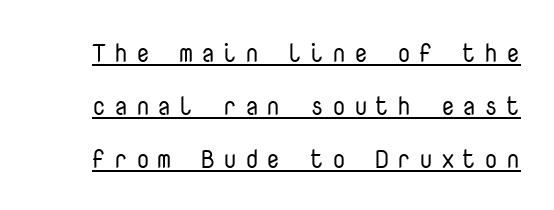
Interline gaps are noticeably wide in this sample. Underlining? Definitely there. The face used here is rendered with a markedly widened letterfit. Tall strokes in this sample are plumb rather than angled. Is the stroke heavy? The answer is a plain regular-or-lighter.
